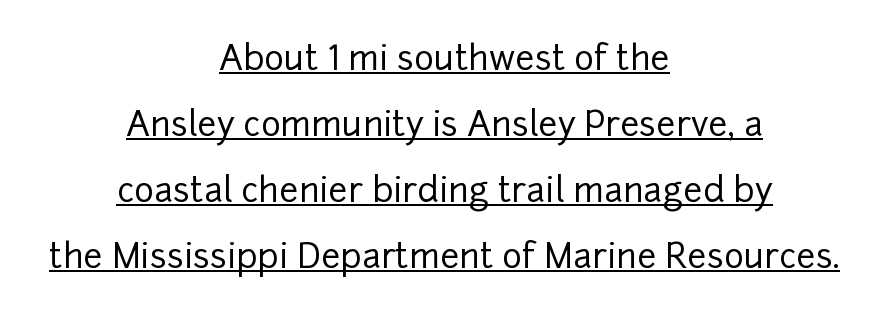
Q: Is the text italic (slanted)? A: No, it is upright.
Q: Is the typeface a serif or a sans-serif typeface? A: Sans-serif.
Q: Is the text underlined? A: Yes.
Q: How is the paragraph aligned? A: Centered.
Q: Is the spacing between letters normal or unusually wide? A: Normal.
Q: Is the spacing between lines tight, normal or loose? A: Loose.
Q: Width (condensed, normal, or wide)? A: Normal.
Q: Stroke contrast? A: Low.
Q: x-height? A: Medium.
Q: Monospaced? A: No.
